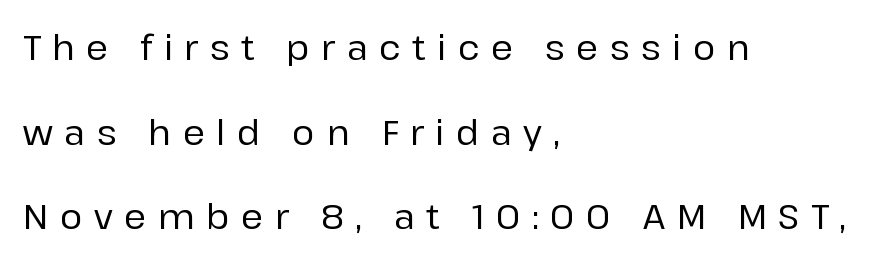
{"serif": "no", "italic": "no", "width": "normal", "stroke_contrast": "low", "x_height": "medium", "monospaced": "no", "underline": "no", "align": "left", "line_spacing": "loose", "line_spacing_ratio": 2.49, "letter_spacing": "wide", "letter_spacing_em": 0.34, "glyph_px": 34}
